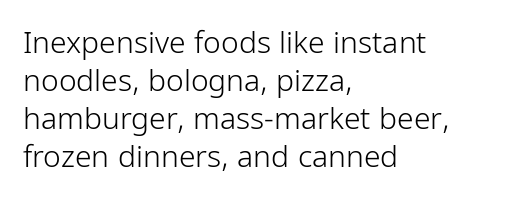
Check under the words: just untouched page. Weight: not bold — regular or lighter. The rendering uses natural spacing where letterforms have individual widths. No italicization has been applied; the sample stays upright. Vertically, the passage feels balanced, rows spaced as you'd expect. A classic flush-left, rag-right setting is used for this passage.
